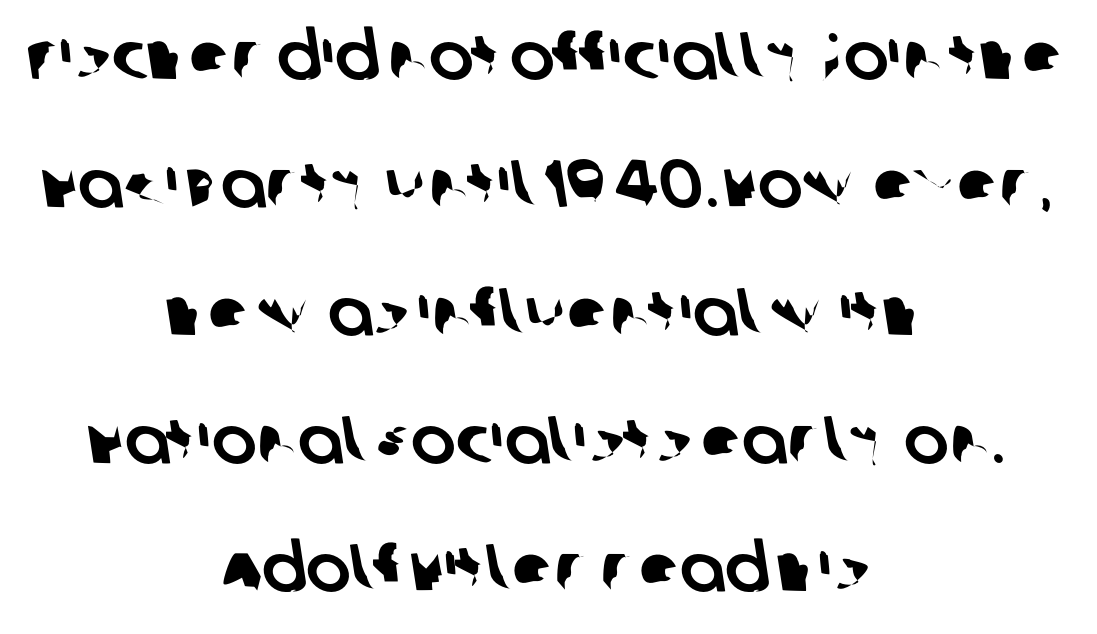
The image shows 67 px sans-serif type; set centered, loose line spacing (1.91x), normal letter spacing, not underlined; low stroke contrast and a large x-height.
